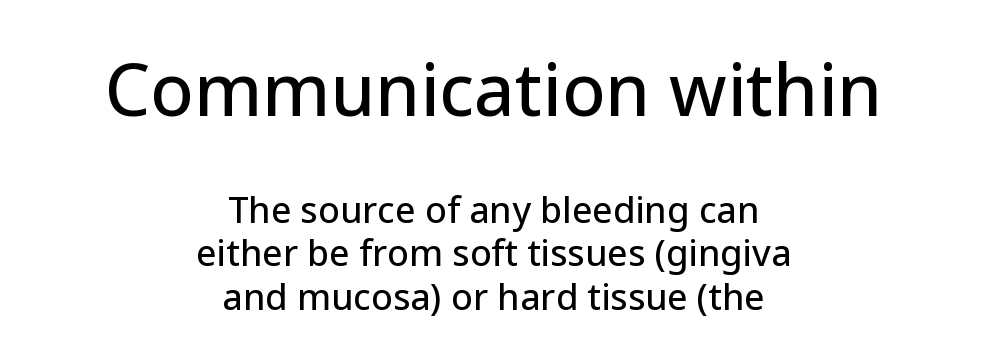
Q: Is the text italic (slanted)? A: No, it is upright.
Q: Is the typeface a serif or a sans-serif typeface? A: Sans-serif.
Q: Is the text underlined? A: No.
Q: How is the paragraph aligned? A: Centered.
Q: Is the spacing between letters normal or unusually wide? A: Normal.
Q: Which block of text is set in a larger size, the first (top) or the second (bottom)? A: The first (top) one.
Q: Width (condensed, normal, or wide)? A: Normal.
Q: Stroke contrast? A: Low.
Q: x-height? A: Medium.
Q: Monospaced? A: No.
